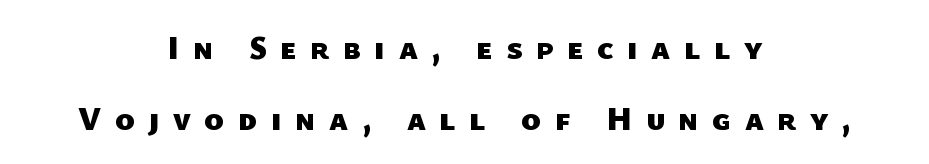
The image shows 33 px heavy sans-serif type; set centered, loose line spacing (2.15x), unusually wide letter spacing (+0.41 em), not underlined; low stroke contrast and a medium x-height.
